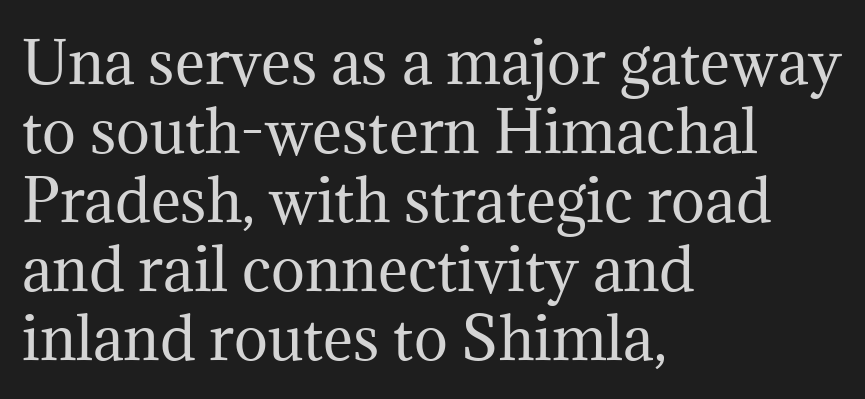
{"serif": "yes", "italic": "no", "bold": "no", "weight": "regular", "width": "normal", "stroke_contrast": "medium", "x_height": "medium", "monospaced": "no", "underline": "no", "align": "left", "line_spacing_ratio": 1.21, "letter_spacing": "normal", "letter_spacing_em": 0.0, "glyph_px": 57}
